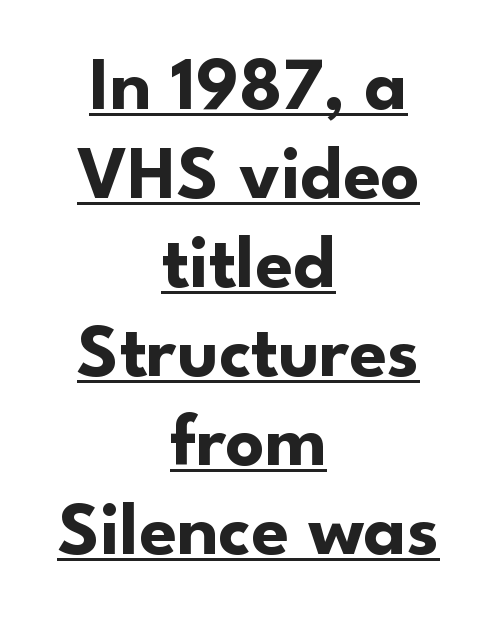
Looks like someone drew a line under every word here. This rendering employs a face without finishing strokes, i.e., a sans-serif. The glyphs have the mass of a bold cut. Standard letterfit; no display-style spreading of the glyphs. Each letter keeps its own natural width here, so spacing adapts to shape.
